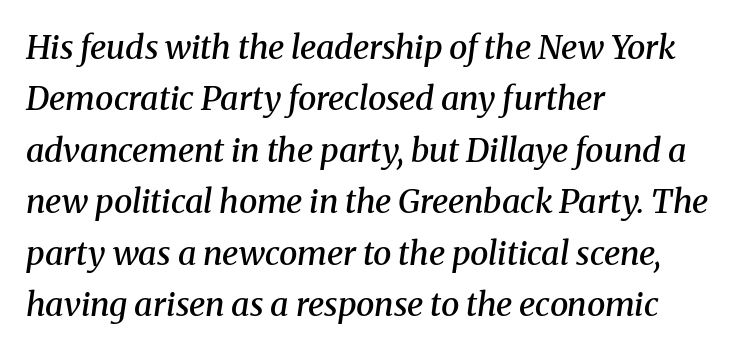
Q: Is the text bold? A: Semi-bold.
Q: Is the text italic (slanted)? A: Yes, it leans right by about 8 degrees.
Q: Is the typeface a serif or a sans-serif typeface? A: Serif.
Q: Is the text underlined? A: No.
Q: How is the paragraph aligned? A: Left-aligned.
Q: Is the spacing between letters normal or unusually wide? A: Normal.
Q: Is the spacing between lines tight, normal or loose? A: Normal.
Q: Width (condensed, normal, or wide)? A: Normal.
Q: Stroke contrast? A: Medium.
Q: x-height? A: Medium.
Q: Monospaced? A: No.
